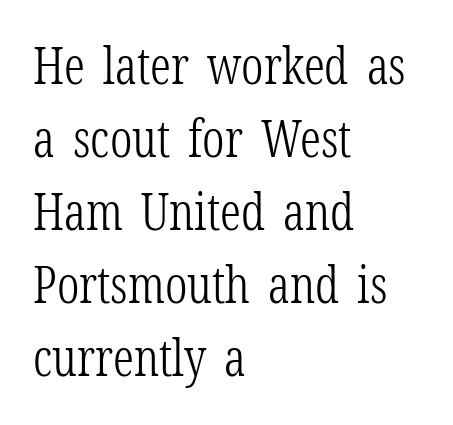
{"serif": "yes", "italic": "no", "bold": "no", "weight": "light", "width": "condensed", "stroke_contrast": "low", "x_height": "medium", "monospaced": "no", "underline": "no", "align": "left", "line_spacing": "normal", "line_spacing_ratio": 1.43, "letter_spacing": "normal", "letter_spacing_em": 0.0, "glyph_px": 51}
